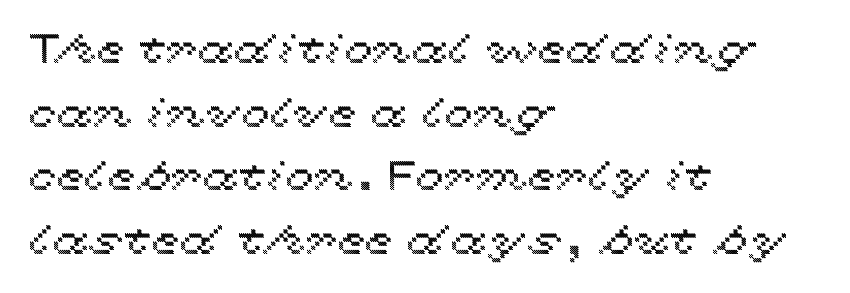
Layout note: lines flush left. You could call the tracking neutral — neither tight nor loose. Only glyphs here, with clear space below each row. Character widths vary here, with narrow letters taking less room than wide ones. Rows of type keep a routine distance in the vertical direction.
